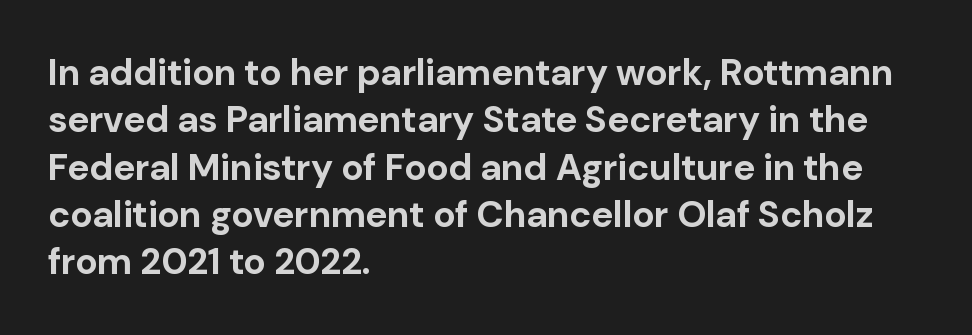
Q: Is the text bold? A: Yes.
Q: Is the text italic (slanted)? A: No, it is upright.
Q: Is the typeface a serif or a sans-serif typeface? A: Sans-serif.
Q: Is the text underlined? A: No.
Q: How is the paragraph aligned? A: Left-aligned.
Q: Is the spacing between letters normal or unusually wide? A: Normal.
Q: Is the spacing between lines tight, normal or loose? A: Normal.
Q: Width (condensed, normal, or wide)? A: Normal.
Q: Stroke contrast? A: Low.
Q: x-height? A: Medium.
Q: Monospaced? A: No.
